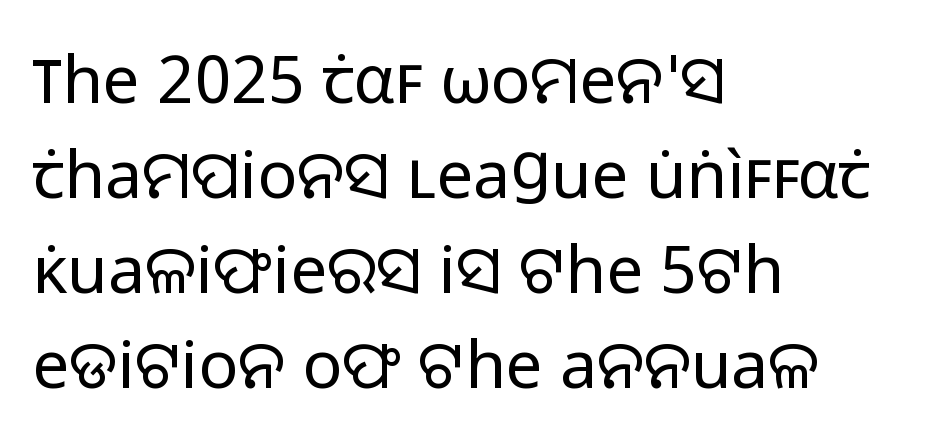
Look at the tracking — it's just the regular setting, nothing added. No word sits above an underline. Reading down the column, the eye jumps a familiar distance to each next line. The strokes are not fattened; the text isn't bold.
